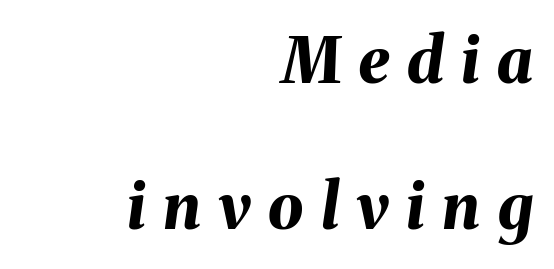
The typesetter chose a ragged-left arrangement here. This sample has the flowing, uneven cadence of proportional lettering. These lines were composed using italics. Glyph-to-glyph distance is far greater than everyday printed text.
